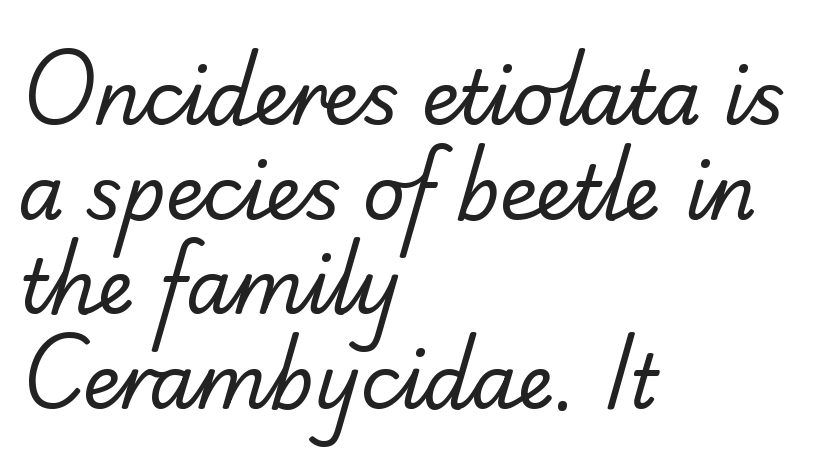
{"serif": "no", "bold": "no", "weight": "regular", "width": "normal", "stroke_contrast": "low", "x_height": "small", "monospaced": "no", "underline": "no", "align": "left", "line_spacing": "normal", "line_spacing_ratio": 1.28, "letter_spacing": "normal", "letter_spacing_em": 0.0, "glyph_px": 74}
